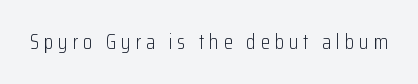
Q: Is the text bold? A: No.
Q: Is the text italic (slanted)? A: No, it is upright.
Q: Is the text underlined? A: No.
Q: Is the spacing between letters normal or unusually wide? A: Unusually wide.
